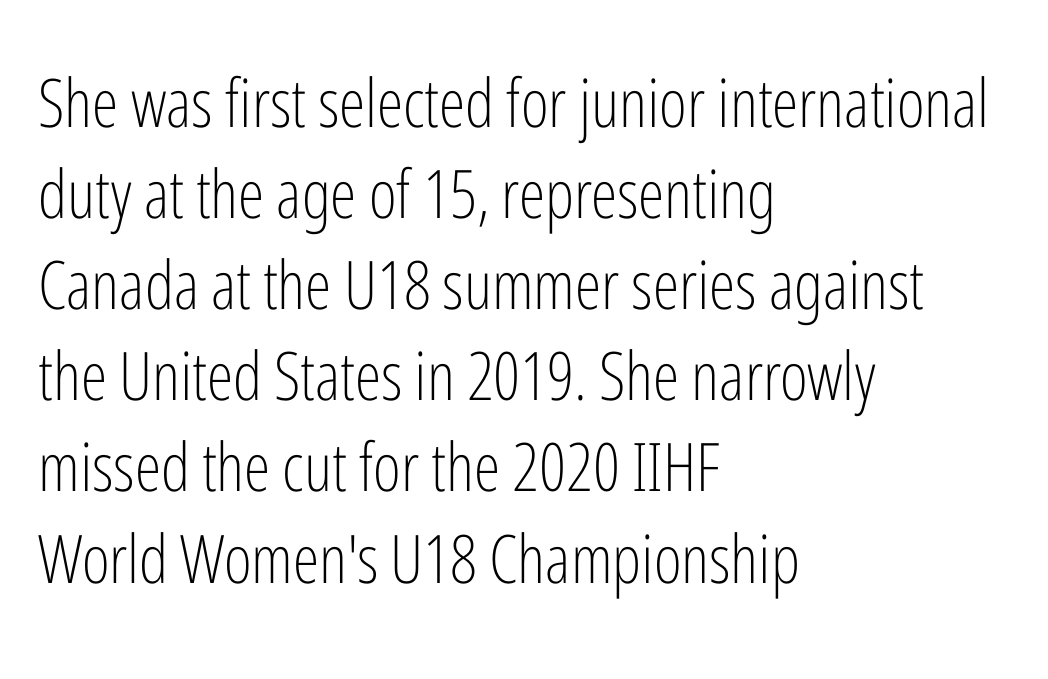
Bare-footed words on every line. A typesetter would call this leading conventional body-copy spacing. Rendered with straight, roman letterforms. Unbolded letterforms with no extra heft.
